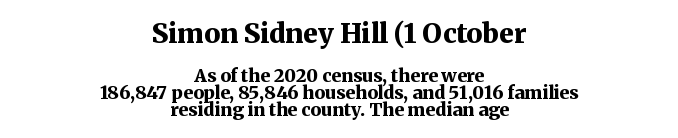
{"italic": "no", "bold": "yes", "underline": "no", "align": "center", "line_spacing": "tight", "line_spacing_ratio": 0.96, "letter_spacing": "normal", "letter_spacing_em": 0.0, "larger_block": "first", "size_ratio": 1.5, "glyph_px": 27}
